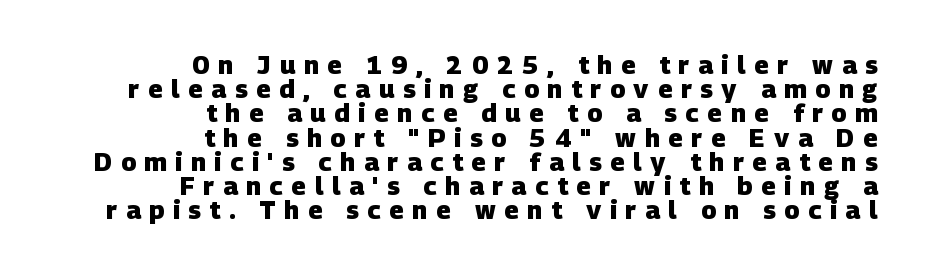
You'd pick this weight for a headline — it's a proper bold. Each new line begins almost immediately beneath the previous one. Honestly, there is no underline to notice here at all. Short and long lines alike share a common ending point at right.
